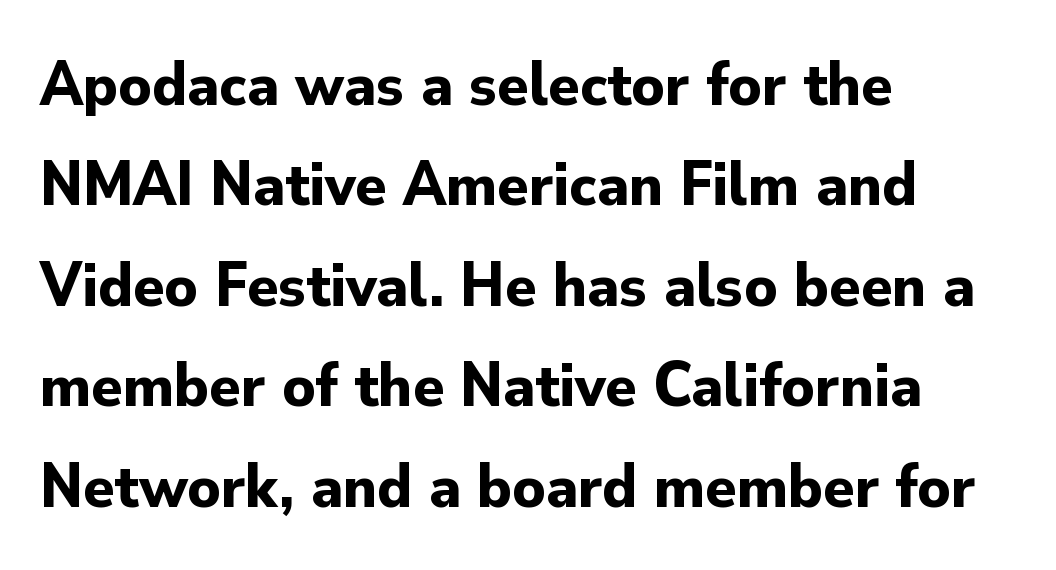
The image shows 64 px bold sans-serif type, upright; set left-aligned, normal line spacing (1.57x), normal letter spacing, not underlined; low stroke contrast and a small x-height.
